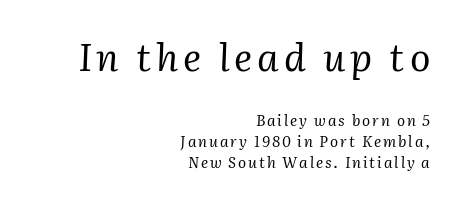
Q: Is the text bold? A: No.
Q: Is the text italic (slanted)? A: Yes, it leans right by about 2 degrees.
Q: Is the typeface a serif or a sans-serif typeface? A: Serif.
Q: Is the text underlined? A: No.
Q: How is the paragraph aligned? A: Right-aligned.
Q: Is the spacing between lines tight, normal or loose? A: Normal.
Q: Which block of text is set in a larger size, the first (top) or the second (bottom)? A: The first (top) one.
Q: Width (condensed, normal, or wide)? A: Normal.
Q: Stroke contrast? A: Medium.
Q: x-height? A: Medium.
Q: Monospaced? A: No.
